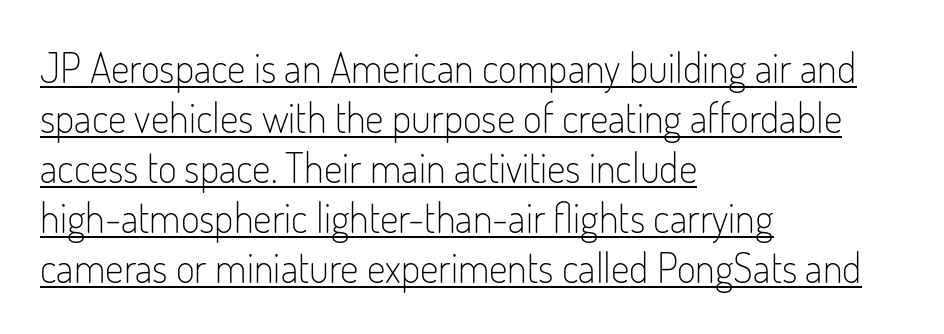
{"serif": "no", "italic": "no", "bold": "no", "weight": "light", "width": "condensed", "stroke_contrast": "low", "x_height": "small", "monospaced": "no", "underline": "yes", "align": "left", "line_spacing_ratio": 1.22, "letter_spacing": "normal", "letter_spacing_em": 0.0, "glyph_px": 41}
